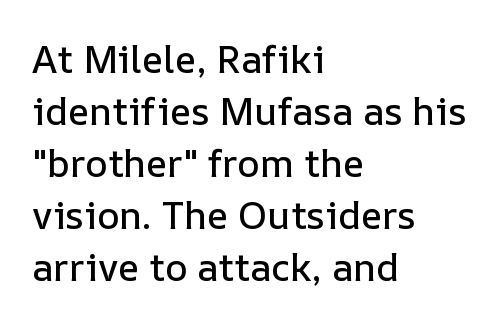
{"italic": "no", "width": "normal", "stroke_contrast": "low", "x_height": "medium", "monospaced": "no", "underline": "no", "align": "left", "line_spacing": "normal", "line_spacing_ratio": 1.37, "letter_spacing": "normal", "letter_spacing_em": 0.0, "glyph_px": 38}
